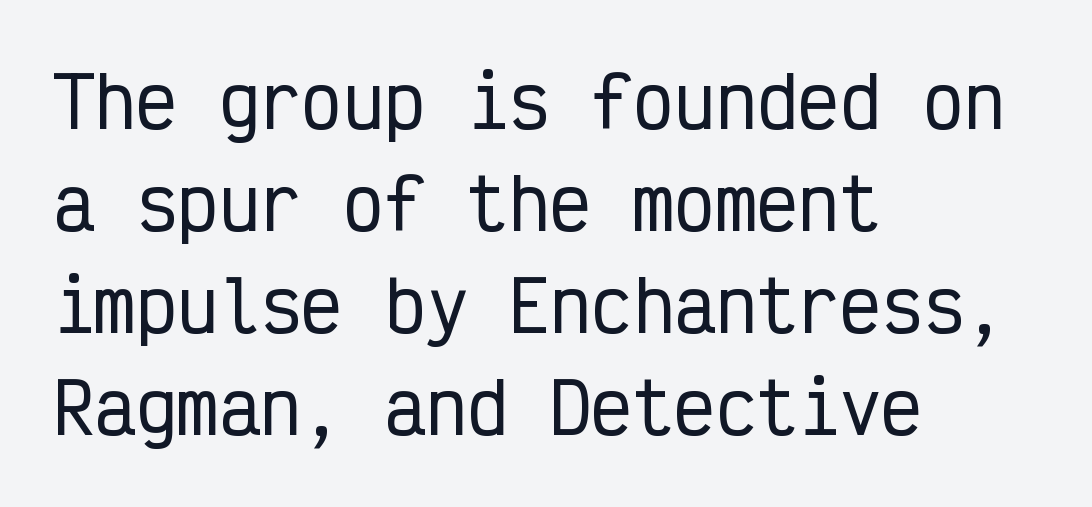
Q: Is the text italic (slanted)? A: No, it is upright.
Q: Is the typeface a serif or a sans-serif typeface? A: Sans-serif.
Q: Is the text underlined? A: No.
Q: How is the paragraph aligned? A: Left-aligned.
Q: Is the spacing between letters normal or unusually wide? A: Normal.
Q: Is the spacing between lines tight, normal or loose? A: Normal.
Q: Width (condensed, normal, or wide)? A: Condensed.
Q: Stroke contrast? A: Low.
Q: x-height? A: Medium.
Q: Monospaced? A: Yes.
